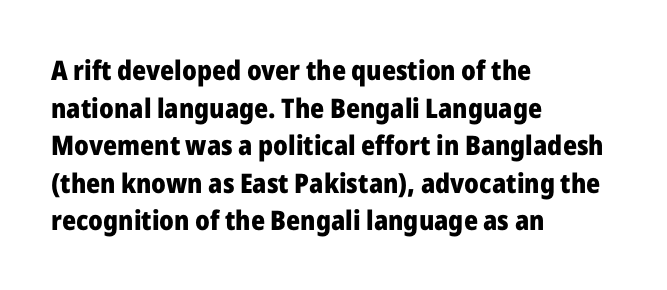
Its strokes are broad and dark, the hallmark of bold type. The letterforms sit shoulder to shoulder at normal distance. Horizontal alignment here is leftward, the default for most running prose. Each new line begins a customary step beneath the previous one. Has an underline been added? It has not. Characters remain perfectly vertical along every line.
